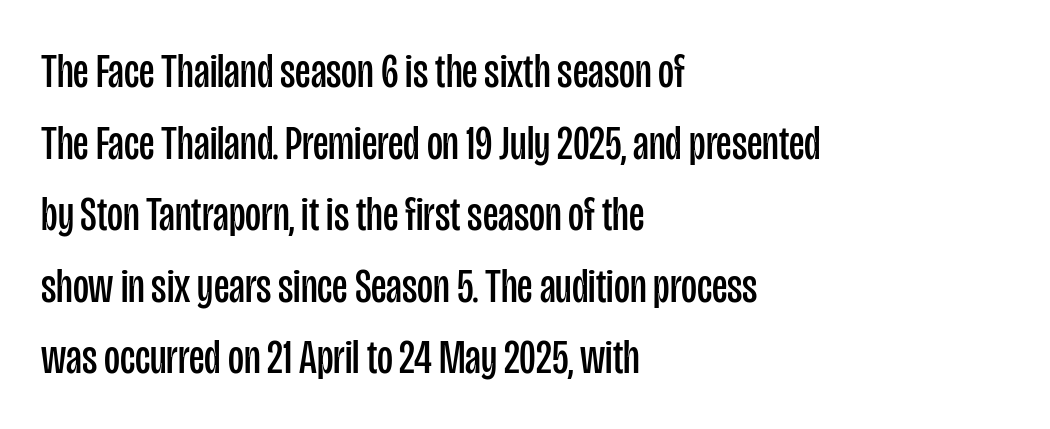
The image shows 49 px regular-weight, condensed sans-serif type, upright; set left-aligned, normal line spacing (1.46x), normal letter spacing, not underlined; low stroke contrast and a large x-height.
